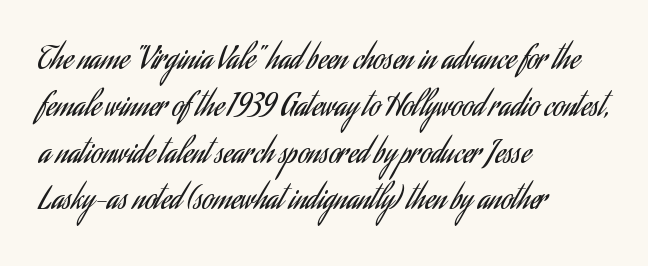
The image shows 31 px regular-weight, condensed sans-serif type; set left-aligned, normal line spacing (1.51x), normal letter spacing, not underlined; low stroke contrast and a small x-height.
